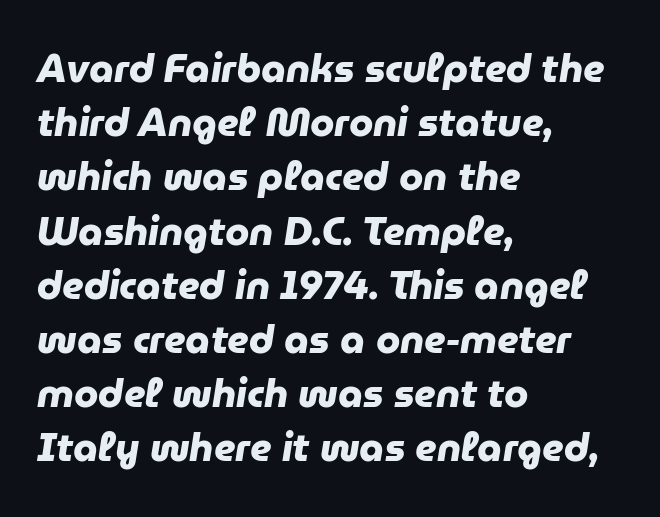
Q: Is the text bold? A: Yes.
Q: Is the typeface a serif or a sans-serif typeface? A: Sans-serif.
Q: Is the text underlined? A: No.
Q: How is the paragraph aligned? A: Left-aligned.
Q: Is the spacing between letters normal or unusually wide? A: Normal.
Q: Is the spacing between lines tight, normal or loose? A: Normal.
Q: Width (condensed, normal, or wide)? A: Normal.
Q: Stroke contrast? A: Low.
Q: x-height? A: Medium.
Q: Monospaced? A: No.
